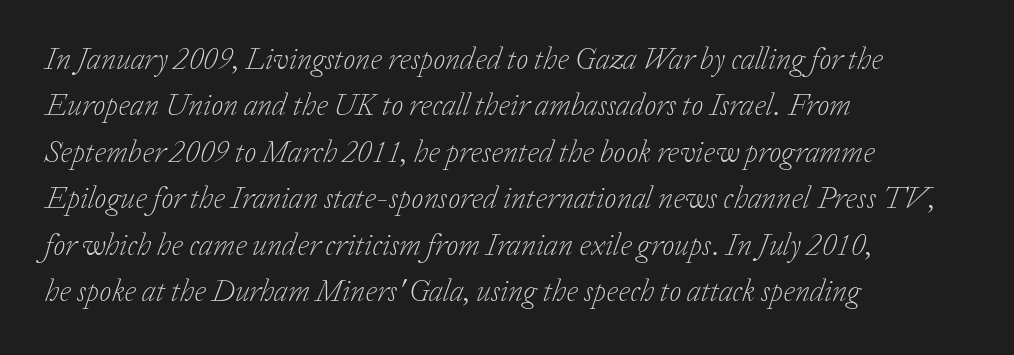
The image shows 31 px light serif type, italic (leaning right); set left-aligned, normal line spacing (1.5x), normal letter spacing, not underlined; low stroke contrast and a medium x-height.
